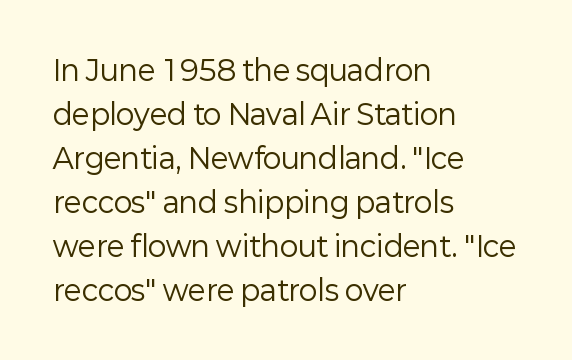
{"serif": "no", "italic": "no", "bold": "no", "weight": "regular", "width": "normal", "stroke_contrast": "low", "x_height": "medium", "monospaced": "no", "underline": "no", "align": "left", "line_spacing": "normal", "line_spacing_ratio": 1.57, "letter_spacing": "normal", "letter_spacing_em": 0.0, "glyph_px": 28}
